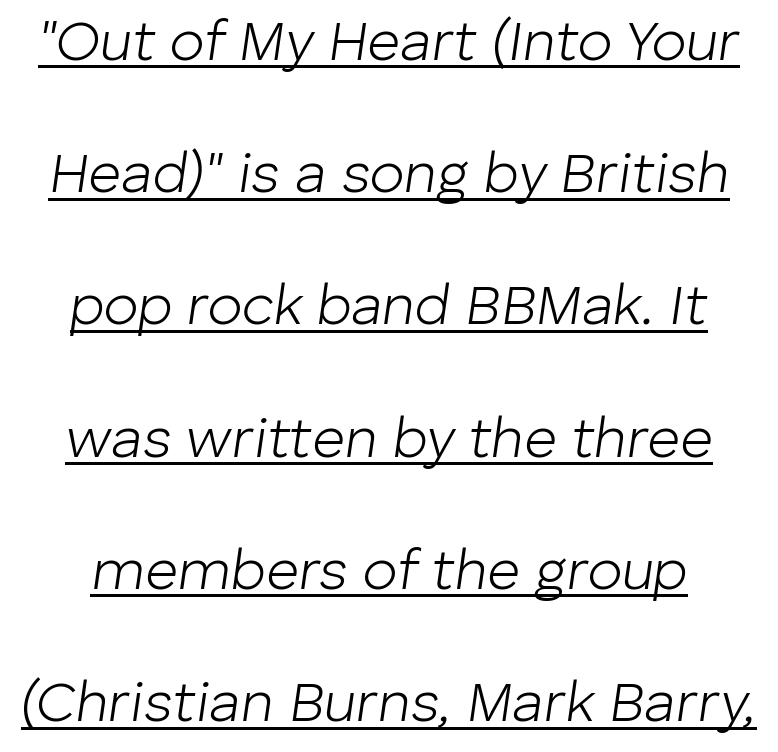
Looking at the ascenders, they clearly lean. Is this a heavy cut? Hardly; it is regular or lighter. This sample trades compactness for vertical openness between lines. Each line of the rendering has a horizontal stroke beneath the glyphs. Glyph-to-glyph distance matches everyday printed text.
